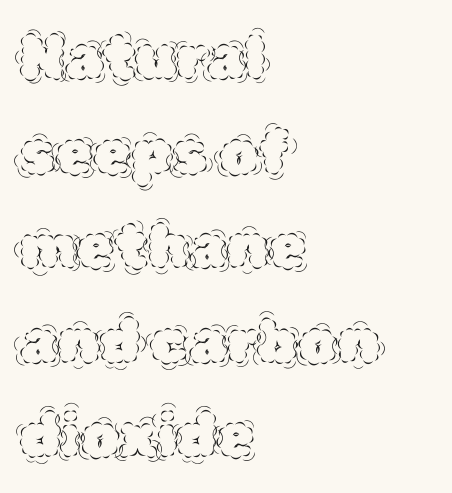
Stems and bowls with no extra thickness — not bold. Descenders hang freely into open space. Do the characters align in a grid? No, the font is proportional. Inter-character spacing is left at the font's built-in metrics. Horizontal alignment here is leftward, the default for most running prose. Vertically, the passage feels balanced, rows spaced as you'd expect.
